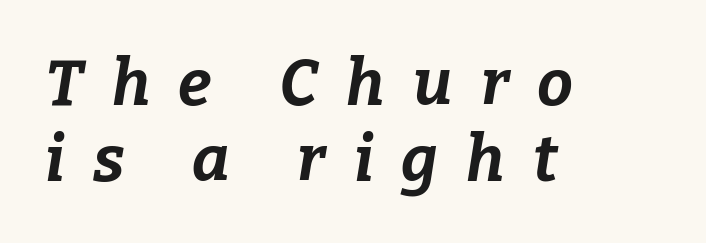
{"italic": "yes", "lean": "right", "slant_degrees": 9, "bold": "yes", "weight": "bold", "width": "normal", "stroke_contrast": "low", "x_height": "medium", "monospaced": "no", "underline": "no", "align": "left", "line_spacing_ratio": 1.18, "letter_spacing": "wide", "letter_spacing_em": 0.44, "glyph_px": 64}
